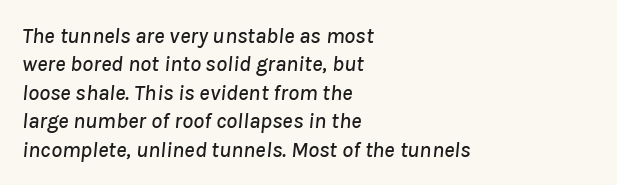
Q: Is the text italic (slanted)? A: Yes, it leans right by about 8 degrees.
Q: Is the text underlined? A: No.
Q: How is the paragraph aligned? A: Left-aligned.
Q: Is the spacing between letters normal or unusually wide? A: Normal.
Q: Is the spacing between lines tight, normal or loose? A: Normal.
